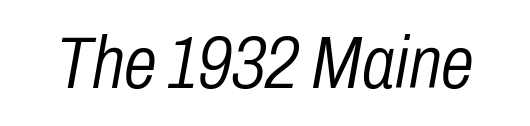
The image shows 75 px light, condensed type, italic (leaning right); set normal letter spacing, not underlined; low stroke contrast and a medium x-height.
